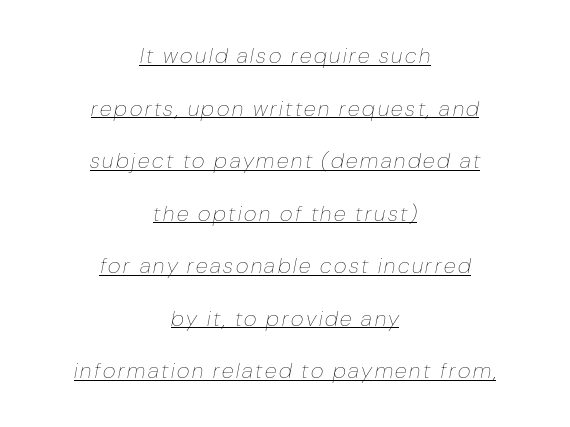
{"italic": "yes", "lean": "right", "slant_degrees": 10, "bold": "no", "underline": "yes", "align": "center", "line_spacing": "loose", "line_spacing_ratio": 2.39, "glyph_px": 22}
